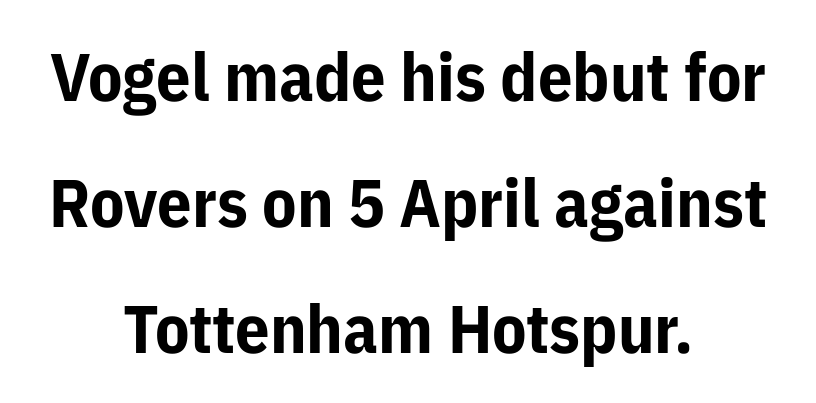
Q: Is the text bold? A: Yes.
Q: Is the text italic (slanted)? A: No, it is upright.
Q: Is the typeface a serif or a sans-serif typeface? A: Sans-serif.
Q: Is the text underlined? A: No.
Q: How is the paragraph aligned? A: Centered.
Q: Is the spacing between letters normal or unusually wide? A: Normal.
Q: Width (condensed, normal, or wide)? A: Normal.
Q: Stroke contrast? A: Low.
Q: x-height? A: Medium.
Q: Monospaced? A: No.
